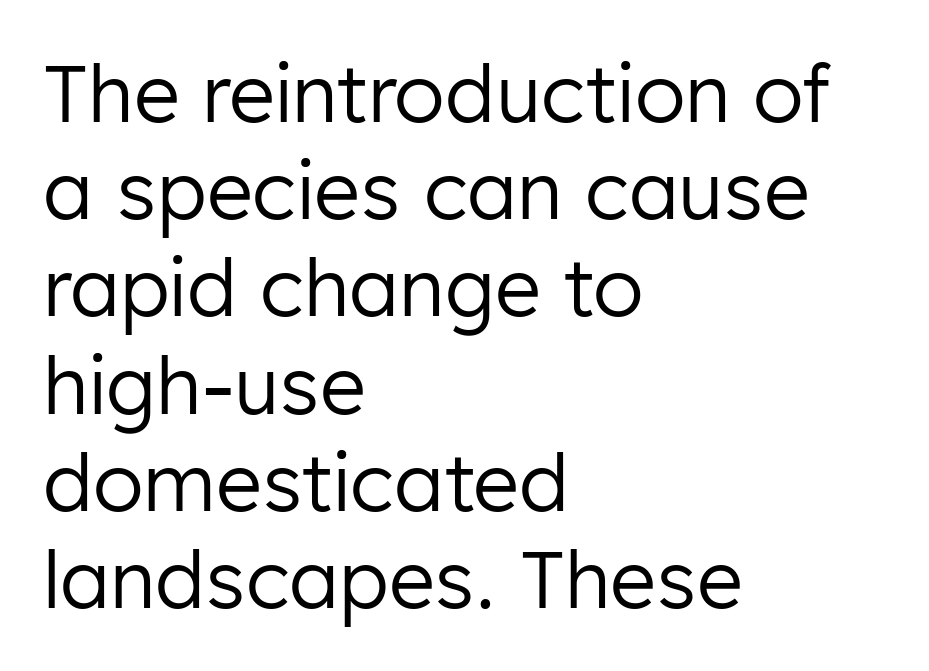
Every stem runs plumb, perpendicular to the baseline. Every row of glyphs begins at an identical x-position on the left. The text was rendered using a sans face with plain stroke endings. Heaviness? Minimal to ordinary, like unemphasized prose. Type without underlining. Between one letter and the next there's only the usual sliver of space.
